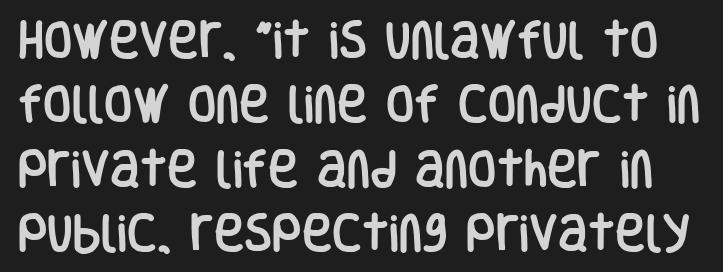
The image shows 41 px condensed sans-serif type, upright; set normal line spacing (1.57x), normal letter spacing, not underlined; low stroke contrast and a large x-height.
